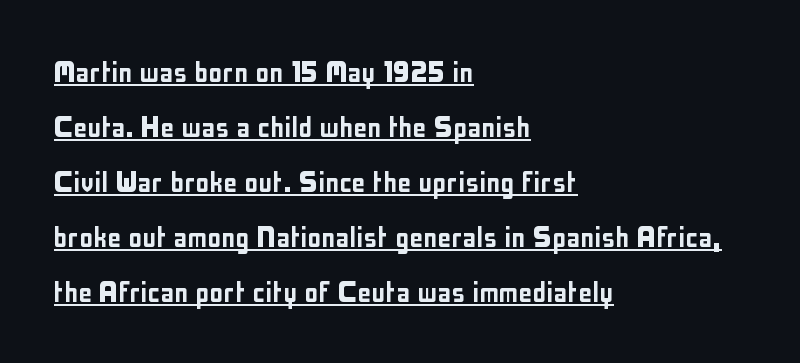
Q: Is the text italic (slanted)? A: No, it is upright.
Q: Is the typeface a serif or a sans-serif typeface? A: Sans-serif.
Q: Is the text underlined? A: Yes.
Q: How is the paragraph aligned? A: Left-aligned.
Q: Is the spacing between letters normal or unusually wide? A: Normal.
Q: Is the spacing between lines tight, normal or loose? A: Normal.
Q: Width (condensed, normal, or wide)? A: Condensed.
Q: Stroke contrast? A: Low.
Q: x-height? A: Medium.
Q: Monospaced? A: No.
